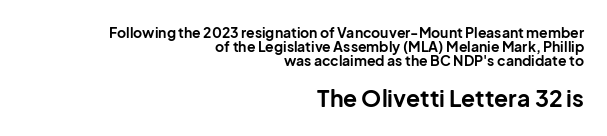
Rule under the text: the space is simply empty. The lettering stays uniformly vertical, giving the passage a roman look. You get the small type first, then a jump to larger type. Tracking here is standard; glyphs follow each other at the usual distance. A full-strength bold gives these letters their thick strokes.
